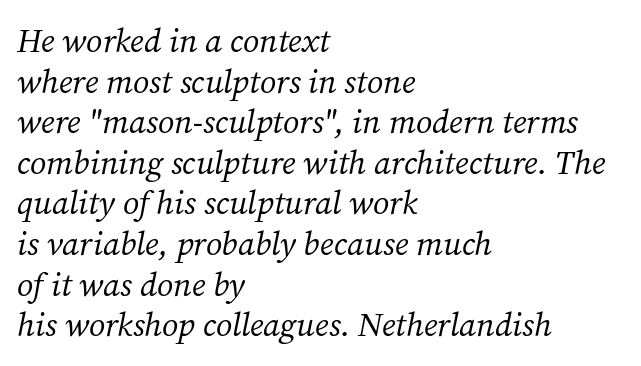
The image shows 33 px regular-weight serif type, italic (leaning right); set left-aligned, line spacing 1.23x, normal letter spacing, not underlined; medium stroke contrast and a medium x-height.
